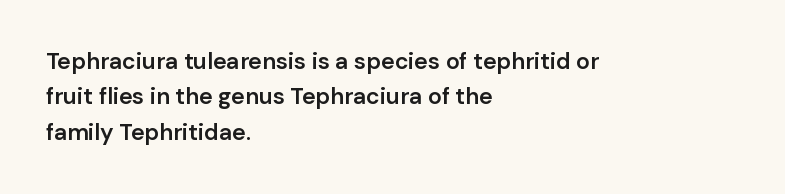
The image shows 23 px text type, upright; set left-aligned, normal line spacing (1.54x), normal letter spacing, not underlined.
